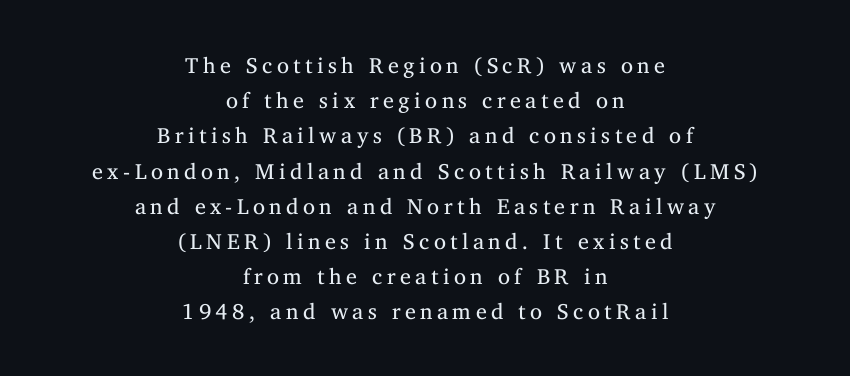
Q: Is the text bold? A: No.
Q: Is the text italic (slanted)? A: No, it is upright.
Q: Is the text underlined? A: No.
Q: How is the paragraph aligned? A: Centered.
Q: Is the spacing between letters normal or unusually wide? A: Unusually wide.
Q: Is the spacing between lines tight, normal or loose? A: Normal.
